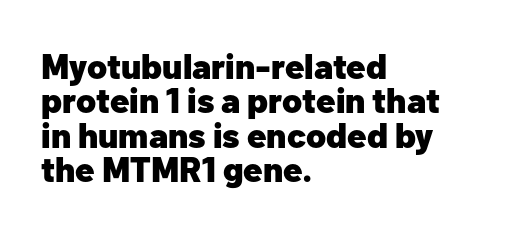
A dark, heavy texture on the line: the type is bold. Think of a printed novel: that variable character pitch is what you see here. Underline: absent. You can tell from the bare stems that sans-serif type was used.
